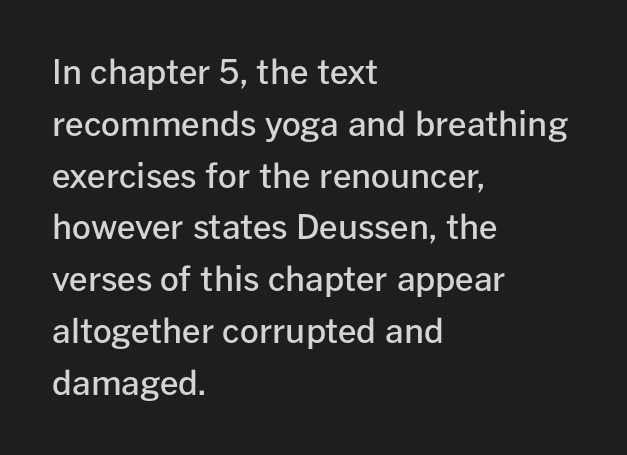
Q: Is the text bold? A: Semi-bold.
Q: Is the text italic (slanted)? A: No, it is upright.
Q: Is the typeface a serif or a sans-serif typeface? A: Sans-serif.
Q: Is the text underlined? A: No.
Q: How is the paragraph aligned? A: Left-aligned.
Q: Is the spacing between letters normal or unusually wide? A: Normal.
Q: Is the spacing between lines tight, normal or loose? A: Normal.
Q: Width (condensed, normal, or wide)? A: Normal.
Q: Stroke contrast? A: Low.
Q: x-height? A: Medium.
Q: Monospaced? A: No.
